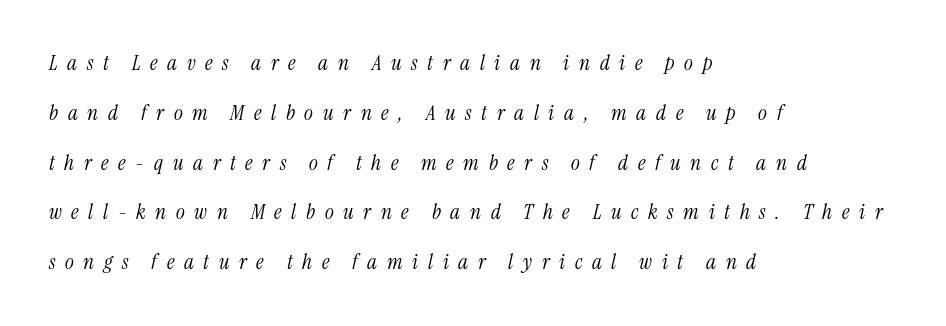
{"italic": "yes", "lean": "right", "slant_degrees": 13, "bold": "no", "underline": "no", "align": "left", "line_spacing": "loose", "line_spacing_ratio": 2.37, "letter_spacing": "wide", "letter_spacing_em": 0.46, "glyph_px": 21}
